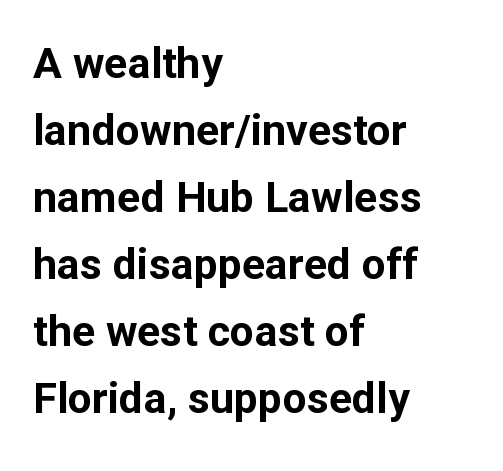
Leading matches the norm, producing a regular column. Spacing verdict: proportional, widths tailored to each character. The space beneath each line is pristine and unruled. Typographically, this falls in the sans-serif category. You'd pick this weight for a headline — it's a proper bold. Posture: vertical.
